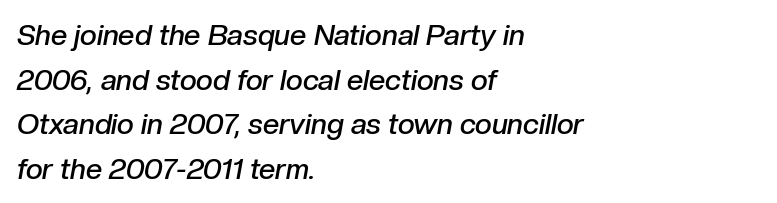
Proportional: the letters do not fall into vertical columns. The area under the type is left untouched. Each line starts at the same left margin while the right side varies. Line spacing here is normal. The font is running at a semibold setting, under full bold.
